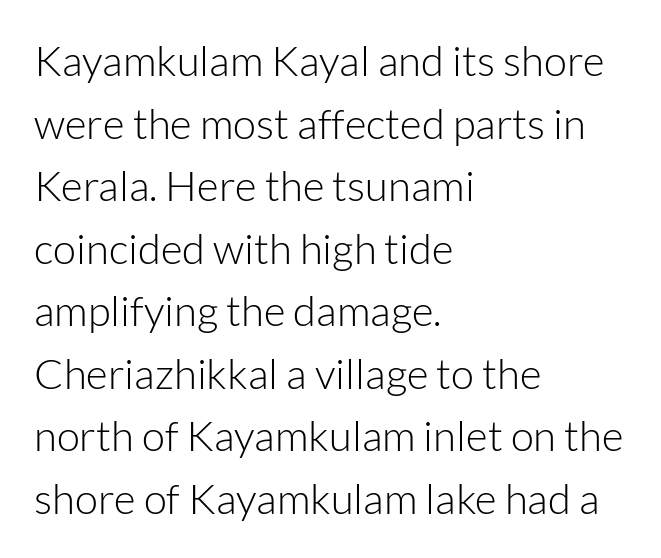
{"serif": "no", "italic": "no", "bold": "no", "weight": "light", "width": "normal", "stroke_contrast": "low", "x_height": "medium", "monospaced": "no", "underline": "no", "align": "left", "line_spacing": "normal", "line_spacing_ratio": 1.49, "letter_spacing": "normal", "letter_spacing_em": 0.0, "glyph_px": 42}
